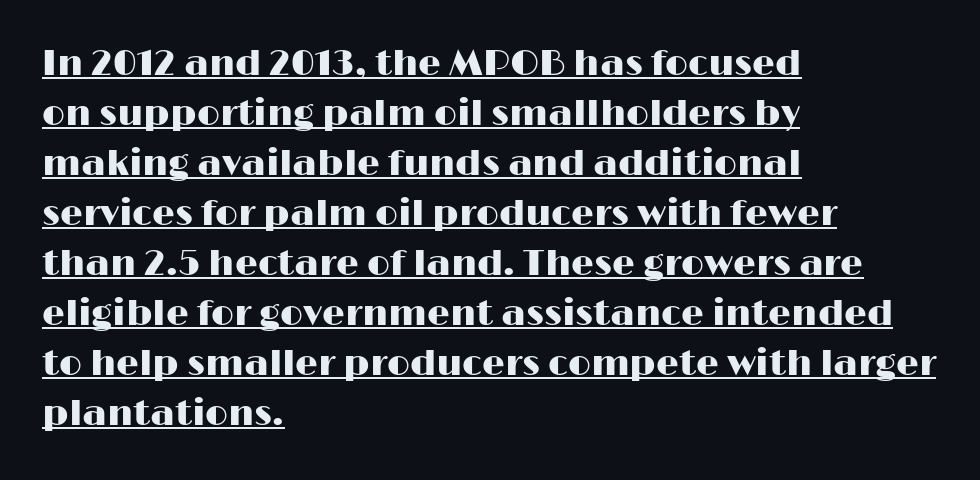
Q: Is the text italic (slanted)? A: No, it is upright.
Q: Is the typeface a serif or a sans-serif typeface? A: Sans-serif.
Q: Is the text underlined? A: Yes.
Q: How is the paragraph aligned? A: Left-aligned.
Q: Is the spacing between letters normal or unusually wide? A: Normal.
Q: Is the spacing between lines tight, normal or loose? A: Normal.
Q: Width (condensed, normal, or wide)? A: Wide.
Q: Stroke contrast? A: High.
Q: x-height? A: Medium.
Q: Monospaced? A: No.
